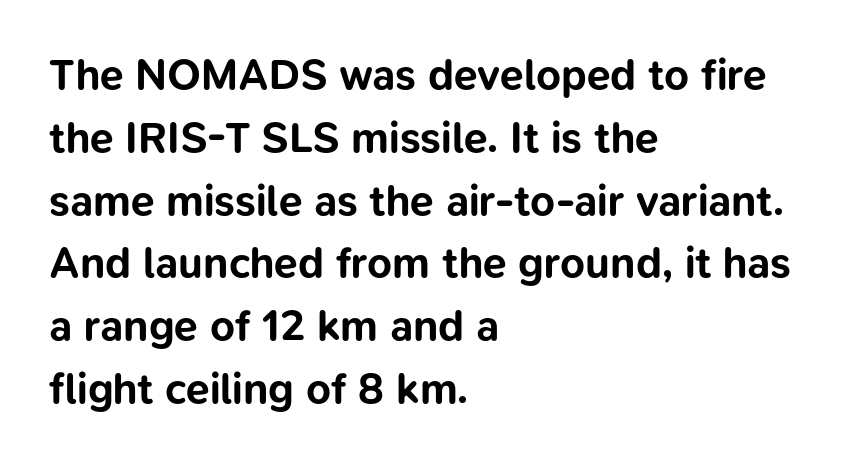
The image shows 43 px bold sans-serif type, upright; set left-aligned, normal line spacing (1.46x), normal letter spacing, not underlined; low stroke contrast and a medium x-height.
